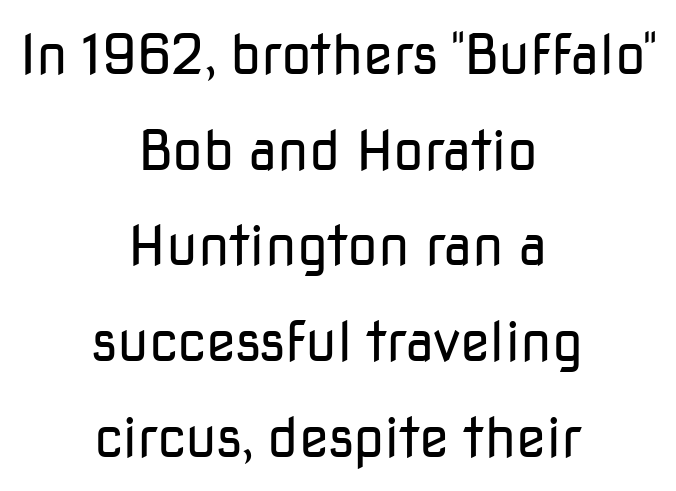
Quick note: underline off. Is this a fixed-width face? No — the glyphs have proportional, varying widths. Is the stroke heavy? The answer is a plain regular-or-lighter. Short note: letters normally spaced. Does the type have serifs? No, each stem ends abruptly.
